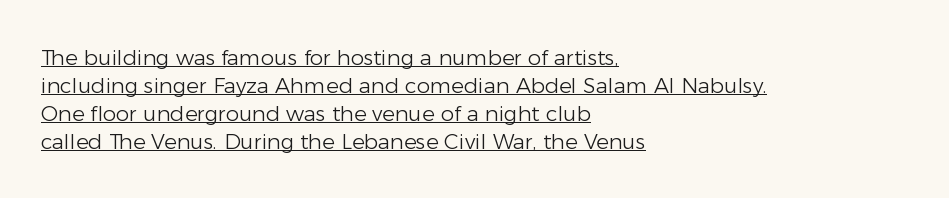
No extra ink here — the face is not bold. The line texture is even and compact thanks to regular tracking. The rendered words wear a rule along their underside. You can tell it's not italic because the verticals are truly vertical. Normally led — the rows are evenly, conventionally spaced.
